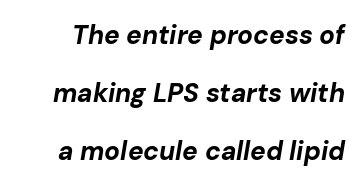
The image shows 26 px bold type, italic (leaning right); set loose line spacing (2.24x), normal letter spacing, not underlined.
